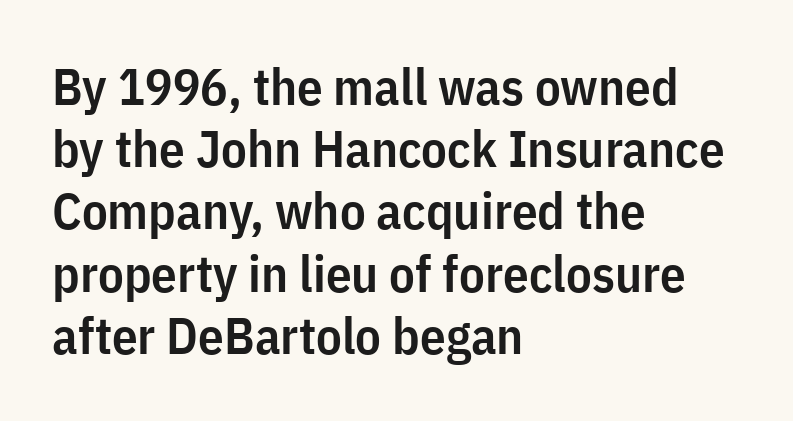
Q: Is the text bold? A: Semi-bold.
Q: Is the text italic (slanted)? A: No, it is upright.
Q: Is the typeface a serif or a sans-serif typeface? A: Sans-serif.
Q: Is the text underlined? A: No.
Q: How is the paragraph aligned? A: Left-aligned.
Q: Is the spacing between letters normal or unusually wide? A: Normal.
Q: Width (condensed, normal, or wide)? A: Condensed.
Q: Stroke contrast? A: Low.
Q: x-height? A: Medium.
Q: Monospaced? A: No.
